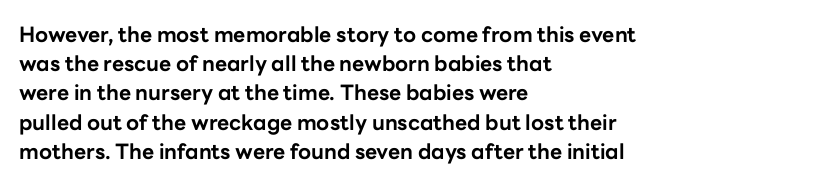
The image shows 21 px bold type, upright; set left-aligned, normal line spacing (1.39x), normal letter spacing, not underlined.
